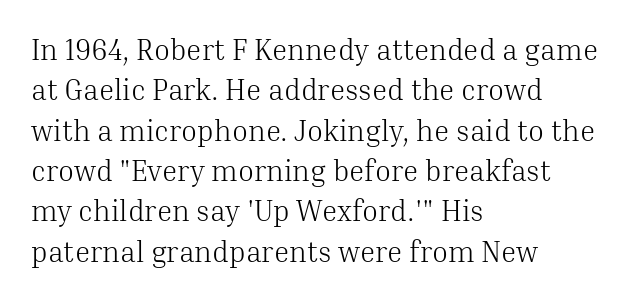
The image shows 29 px light serif type, upright; set left-aligned, normal line spacing (1.39x), normal letter spacing, not underlined; medium stroke contrast and a medium x-height.
